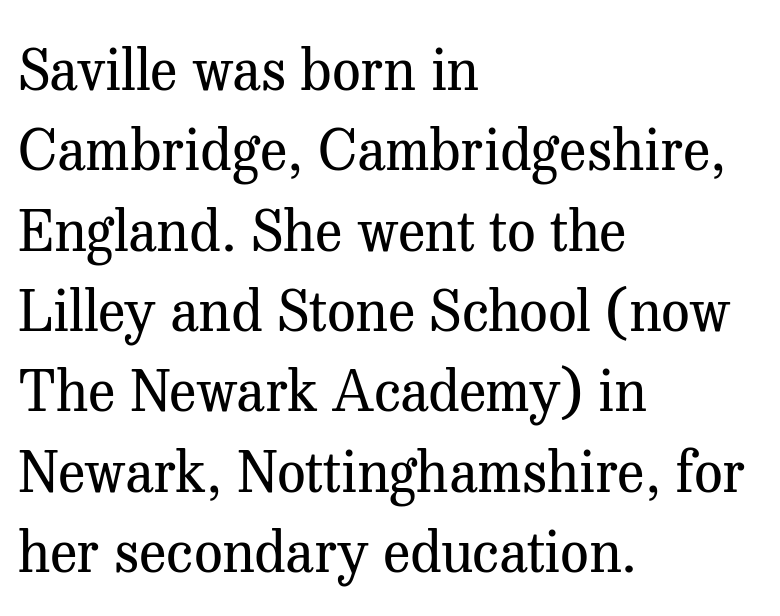
Spacing verdict: proportional, widths tailored to each character. Every character sits straight up, as roman type does. Each line starts at the same left margin while the right side varies. Little horizontal feet cap the strokes, marking this as serif type. The face used here is rendered with its standard letterfit. Stems and bowls with no extra thickness — not bold.
